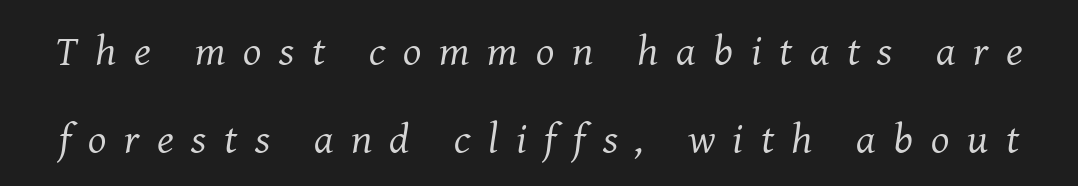
Q: Is the text bold? A: No.
Q: Is the text italic (slanted)? A: Yes, it leans right by about 8 degrees.
Q: Is the typeface a serif or a sans-serif typeface? A: Serif.
Q: Is the text underlined? A: No.
Q: Is the spacing between letters normal or unusually wide? A: Unusually wide.
Q: Is the spacing between lines tight, normal or loose? A: Loose.
Q: Width (condensed, normal, or wide)? A: Normal.
Q: Stroke contrast? A: Medium.
Q: x-height? A: Medium.
Q: Monospaced? A: No.
